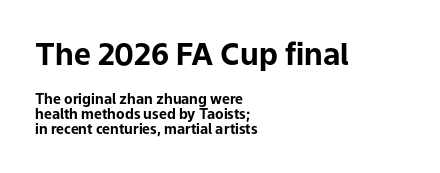
Q: Is the text bold? A: Yes.
Q: Is the text italic (slanted)? A: No, it is upright.
Q: Is the typeface a serif or a sans-serif typeface? A: Sans-serif.
Q: Is the text underlined? A: No.
Q: How is the paragraph aligned? A: Left-aligned.
Q: Is the spacing between letters normal or unusually wide? A: Normal.
Q: Is the spacing between lines tight, normal or loose? A: Tight.
Q: Which block of text is set in a larger size, the first (top) or the second (bottom)? A: The first (top) one.
Q: Width (condensed, normal, or wide)? A: Normal.
Q: Stroke contrast? A: Low.
Q: x-height? A: Medium.
Q: Monospaced? A: No.
